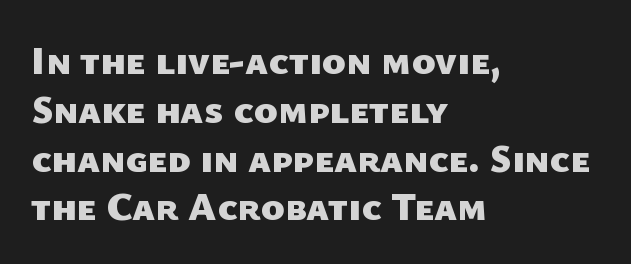
The image shows 40 px heavy sans-serif type; set left-aligned, line spacing 1.22x, normal letter spacing, not underlined; low stroke contrast and a medium x-height.
